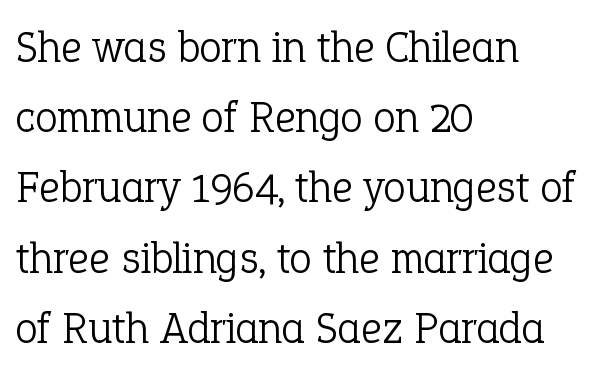
{"serif": "yes", "italic": "no", "bold": "no", "weight": "light", "width": "normal", "stroke_contrast": "low", "x_height": "medium", "monospaced": "no", "underline": "no", "align": "left", "line_spacing": "normal", "line_spacing_ratio": 1.56, "letter_spacing": "normal", "letter_spacing_em": 0.0, "glyph_px": 45}
